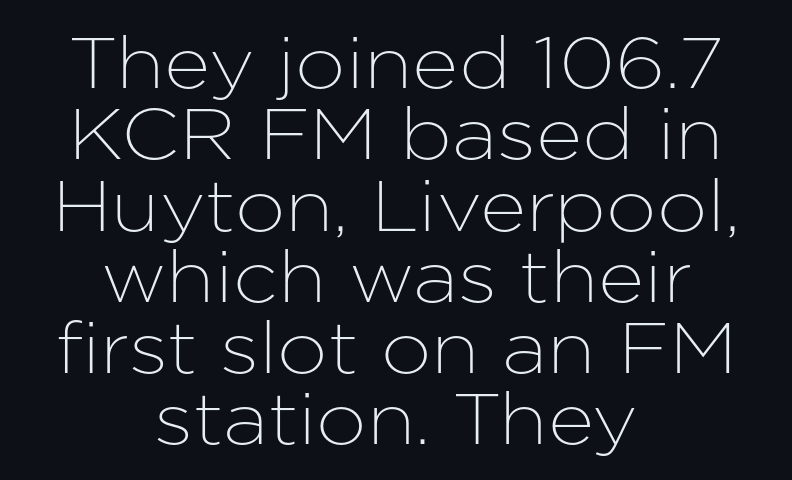
The image shows 72 px sans-serif type, upright; set centered, tight line spacing (0.99x), normal letter spacing, not underlined; low stroke contrast and a medium x-height.
